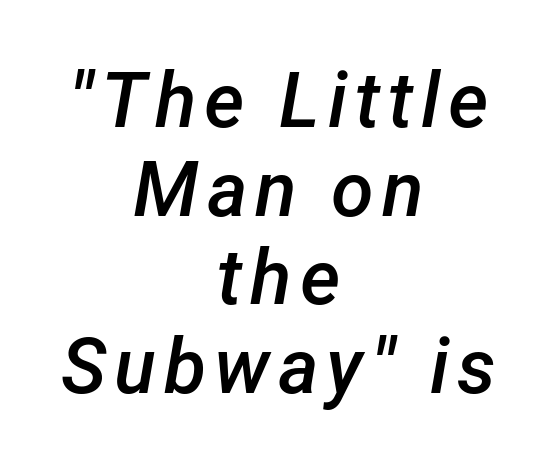
The rag falls on both sides of this text block equally. Each row of text sits above clean, open space. Compared with typical paragraphs, the rows here are closer together. Looks like regular typesetting: each glyph gets only the width it needs.
